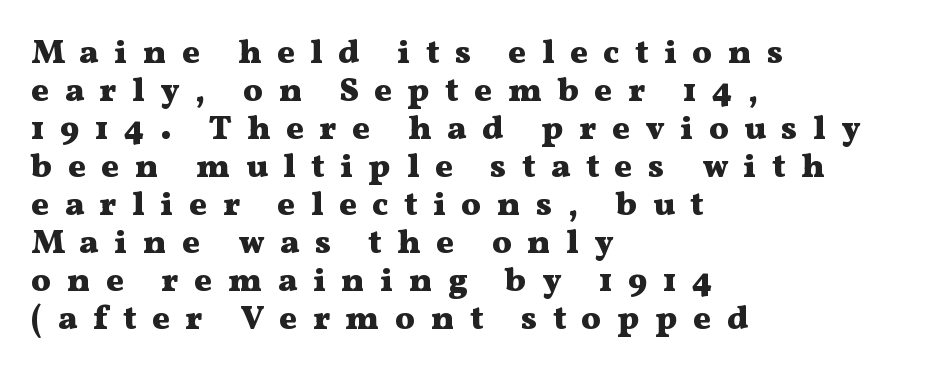
The image shows 33 px heavy, wide serif type, upright; set left-aligned, tight line spacing (1.15x), unusually wide letter spacing (+0.47 em), not underlined; medium stroke contrast and a medium x-height.
